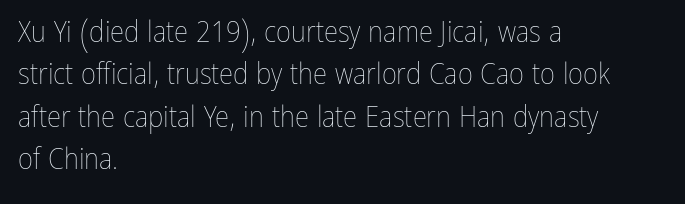
Q: Is the text bold? A: No.
Q: Is the text italic (slanted)? A: No, it is upright.
Q: Is the text underlined? A: No.
Q: How is the paragraph aligned? A: Left-aligned.
Q: Is the spacing between letters normal or unusually wide? A: Normal.
Q: Is the spacing between lines tight, normal or loose? A: Normal.
Q: Width (condensed, normal, or wide)? A: Condensed.
Q: Stroke contrast? A: Low.
Q: x-height? A: Medium.
Q: Monospaced? A: No.
